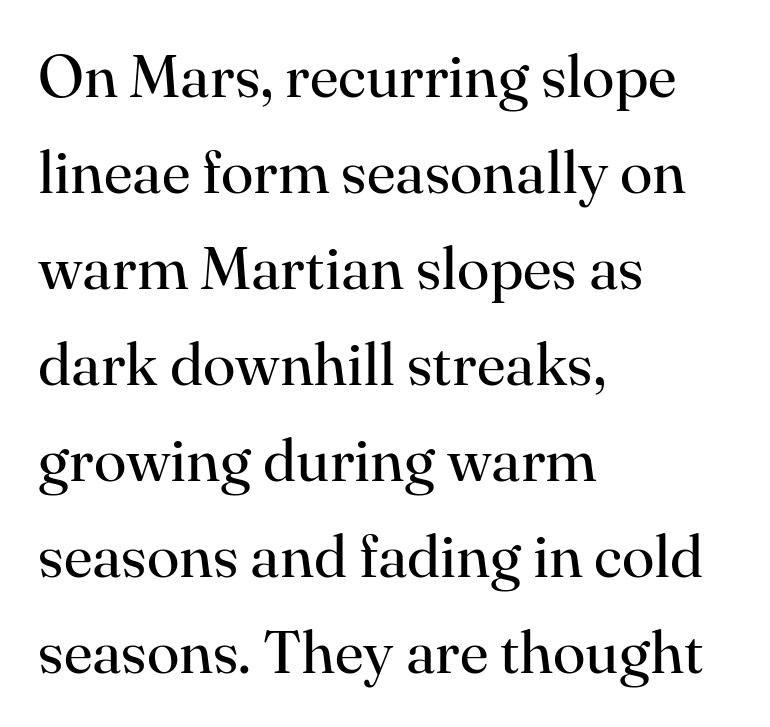
The image shows 60 px regular-weight serif type, upright; set left-aligned, normal line spacing (1.6x), normal letter spacing, not underlined; high stroke contrast and a small x-height.
